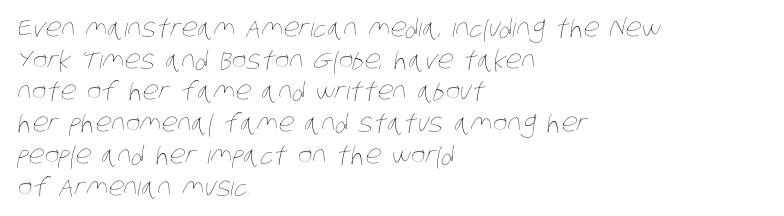
{"bold": "no", "underline": "no", "align": "left", "line_spacing": "normal", "line_spacing_ratio": 1.27, "letter_spacing": "normal", "letter_spacing_em": 0.0, "glyph_px": 25}
